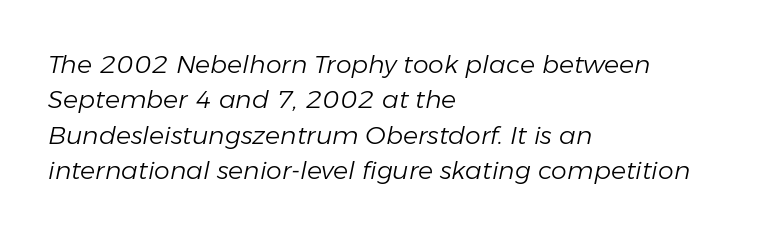
Q: Is the text bold? A: No.
Q: Is the text italic (slanted)? A: Yes, it leans right by about 11 degrees.
Q: Is the text underlined? A: No.
Q: How is the paragraph aligned? A: Left-aligned.
Q: Is the spacing between letters normal or unusually wide? A: Normal.
Q: Is the spacing between lines tight, normal or loose? A: Normal.
